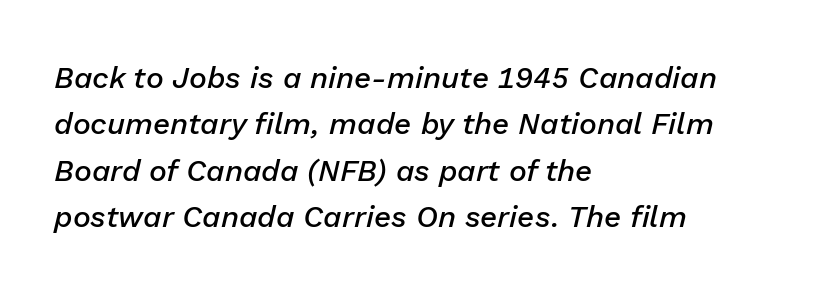
Q: Is the text bold? A: Semi-bold.
Q: Is the text italic (slanted)? A: Yes, it leans right by about 13 degrees.
Q: Is the text underlined? A: No.
Q: How is the paragraph aligned? A: Left-aligned.
Q: Is the spacing between letters normal or unusually wide? A: Normal.
Q: Is the spacing between lines tight, normal or loose? A: Normal.
Q: Width (condensed, normal, or wide)? A: Normal.
Q: Stroke contrast? A: Low.
Q: x-height? A: Medium.
Q: Monospaced? A: No.
